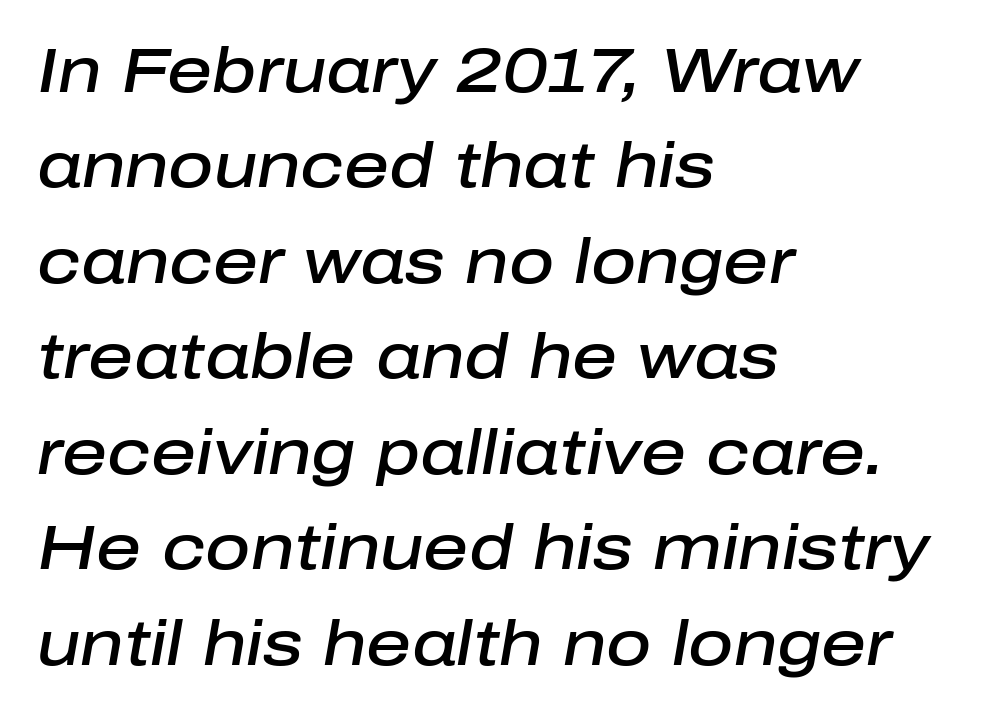
The image shows 62 px semibold type, italic (leaning right); set left-aligned, normal line spacing (1.54x), normal letter spacing, not underlined; low stroke contrast and a medium x-height.
